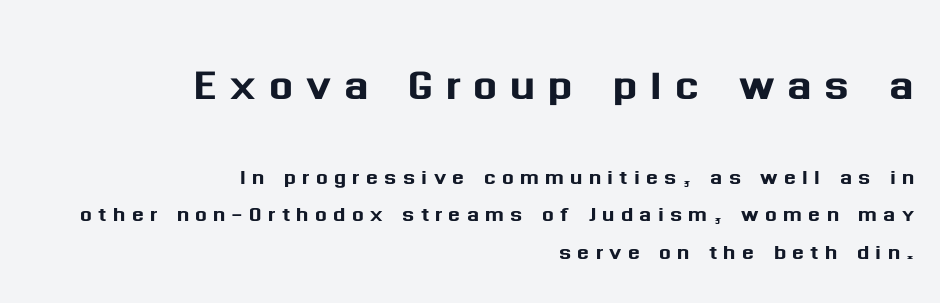
The image shows 57 px sans-serif type, upright; set right-aligned, normal line spacing (1.34x), unusually wide letter spacing (+0.22 em), not underlined; the first (top) block is 2.04x larger; medium stroke contrast and a medium x-height.
